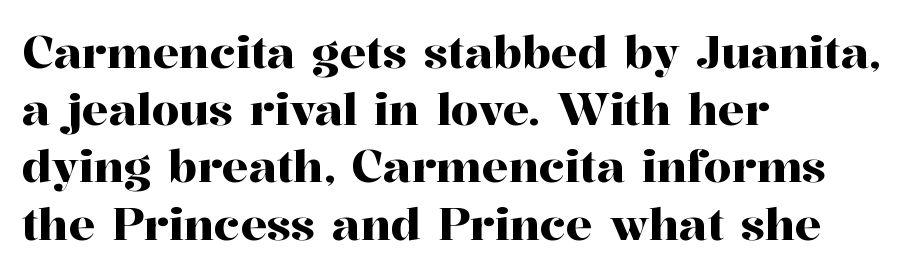
The image shows 44 px serif type, upright; set left-aligned, normal line spacing (1.3x), normal letter spacing, not underlined; high stroke contrast and a medium x-height.
